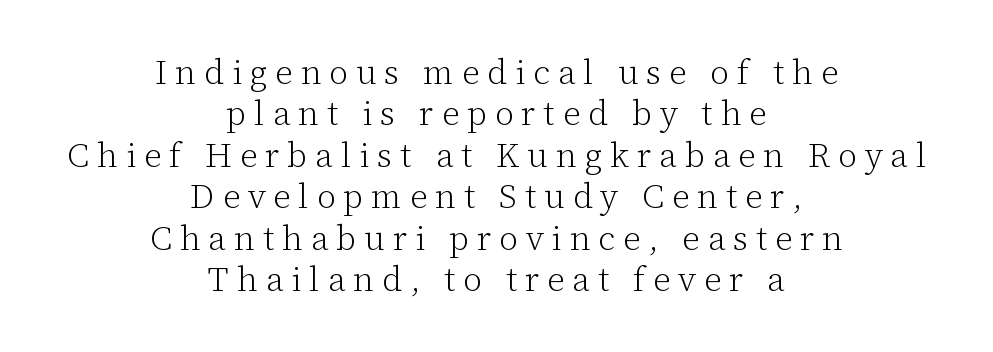
The setting favours the middle, as headings and verse often do. Regarding serifs, this sample has them. Every stem runs plumb, perpendicular to the baseline. Plain, unruled lines of type.
